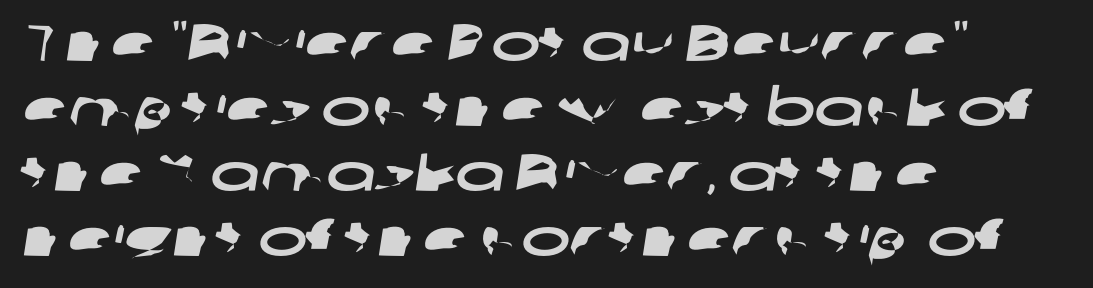
The image shows 52 px wide sans-serif type; set left-aligned, normal line spacing (1.25x), normal letter spacing, not underlined; low stroke contrast and a medium x-height.
